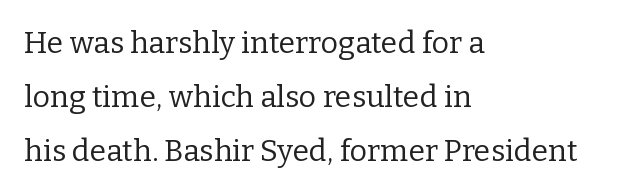
{"serif": "yes", "italic": "no", "bold": "no", "weight": "regular", "width": "normal", "stroke_contrast": "low", "x_height": "medium", "monospaced": "no", "underline": "no", "align": "left", "line_spacing_ratio": 1.8, "letter_spacing": "normal", "letter_spacing_em": 0.0, "glyph_px": 30}
